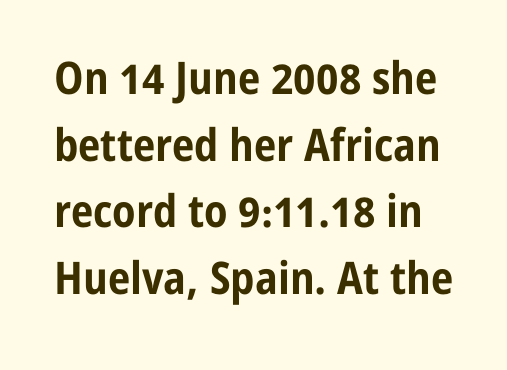
Q: Is the text bold? A: Yes.
Q: Is the text italic (slanted)? A: No, it is upright.
Q: Is the typeface a serif or a sans-serif typeface? A: Sans-serif.
Q: Is the text underlined? A: No.
Q: Is the spacing between letters normal or unusually wide? A: Normal.
Q: Is the spacing between lines tight, normal or loose? A: Normal.
Q: Width (condensed, normal, or wide)? A: Condensed.
Q: Stroke contrast? A: Low.
Q: x-height? A: Medium.
Q: Monospaced? A: No.
